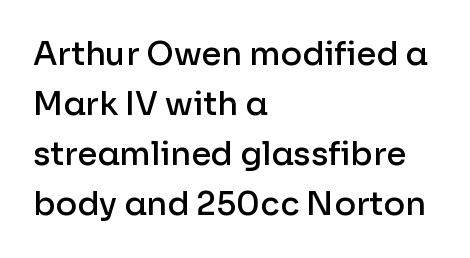
{"serif": "no", "italic": "no", "bold": "semi", "weight": "semibold", "width": "normal", "stroke_contrast": "low", "x_height": "medium", "monospaced": "no", "underline": "no", "align": "left", "line_spacing": "normal", "line_spacing_ratio": 1.56, "letter_spacing": "normal", "letter_spacing_em": 0.0, "glyph_px": 32}
